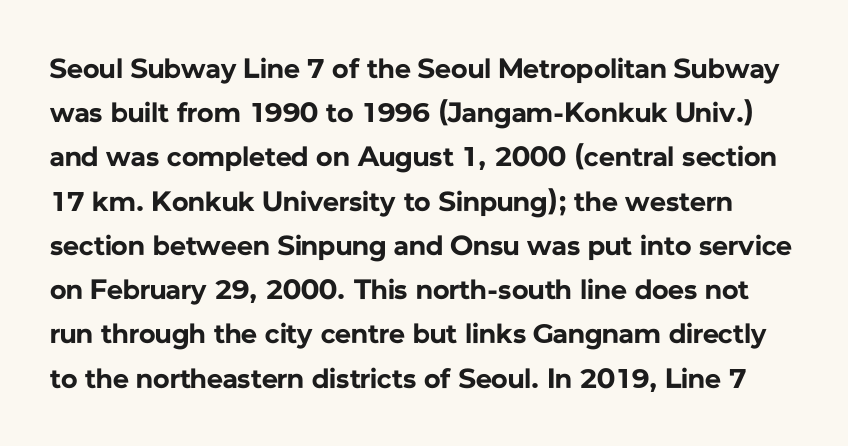
A clean baseline with only descenders dipping below it. Observe the ordinary spacing: letters are neighbours, not strangers. One glance says typical: line gaps are just what's usual. In terms of letterform style, serifs are entirely absent. Do the letters lean? They stand straight. These lines are rendered in a variable-pitch font.
